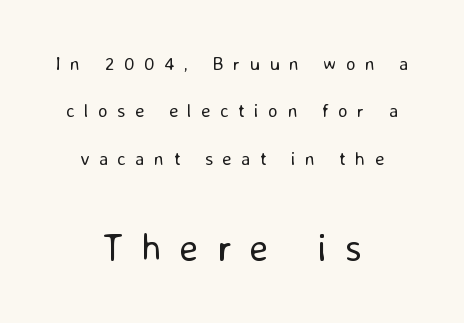
{"serif": "no", "italic": "no", "bold": "no", "weight": "regular", "width": "normal", "stroke_contrast": "low", "x_height": "medium", "monospaced": "no", "underline": "no", "align": "center", "line_spacing": "loose", "line_spacing_ratio": 2.49, "letter_spacing": "wide", "letter_spacing_em": 0.49, "larger_block": "second", "size_ratio": 2.0, "glyph_px": 38}
